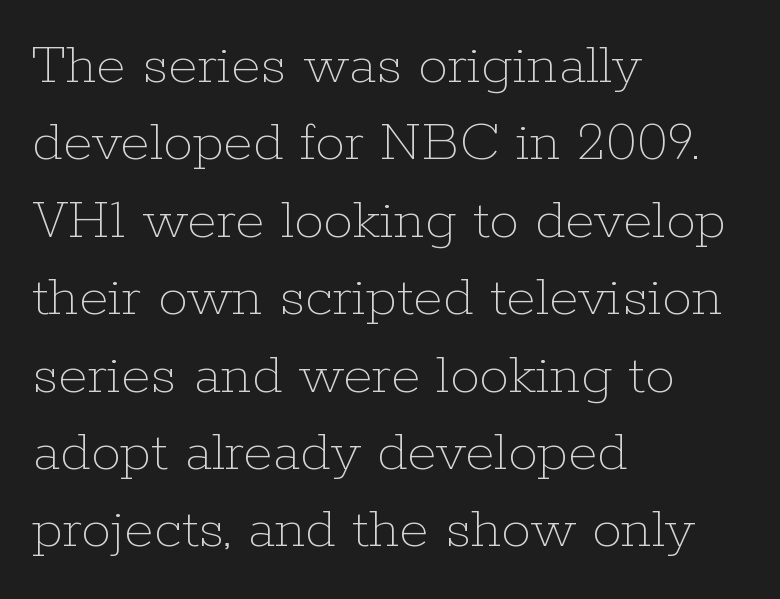
The image shows 60 px thin type, upright; set left-aligned, normal line spacing (1.29x), normal letter spacing, not underlined; low stroke contrast and a medium x-height.
